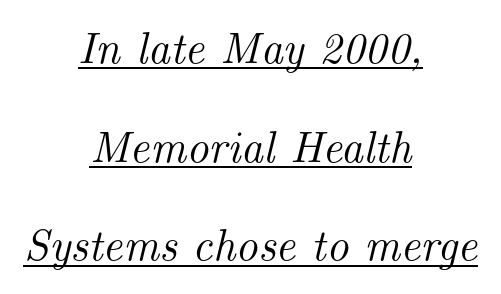
There is no visible air inserted between adjacent glyphs. A serif font was chosen for this passage. Quick note: interline space is abundant. Has an underline been added? It has. You could not count columns in this text — the font is proportionally spaced.
